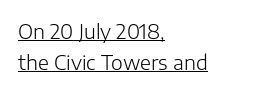
The image shows 20 px text type, upright; set left-aligned, normal line spacing (1.56x), normal letter spacing, underlined.
